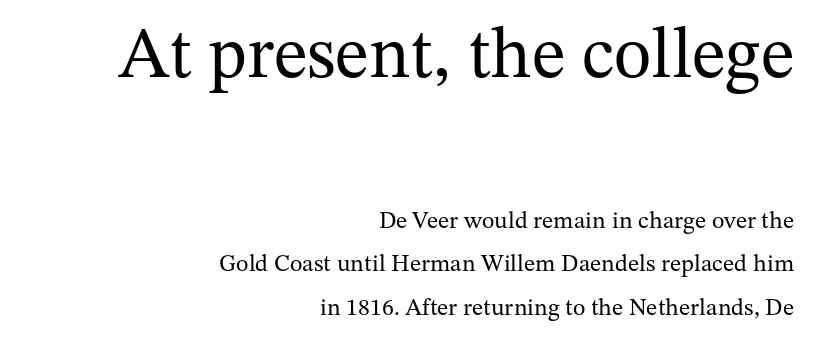
{"serif": "yes", "italic": "no", "bold": "no", "weight": "regular", "width": "normal", "stroke_contrast": "medium", "x_height": "medium", "monospaced": "no", "underline": "no", "align": "right", "line_spacing_ratio": 1.8, "letter_spacing": "normal", "letter_spacing_em": 0.0, "larger_block": "first", "size_ratio": 3.0, "glyph_px": 72}
